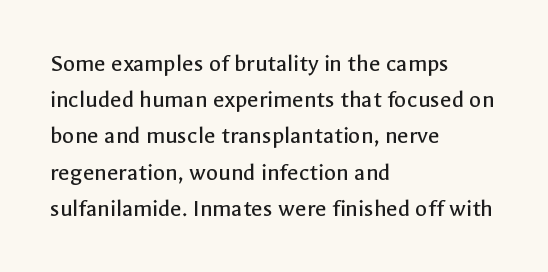
{"italic": "no", "bold": "no", "underline": "no", "align": "left", "line_spacing": "normal", "line_spacing_ratio": 1.45, "letter_spacing": "normal", "letter_spacing_em": 0.0, "glyph_px": 25}
